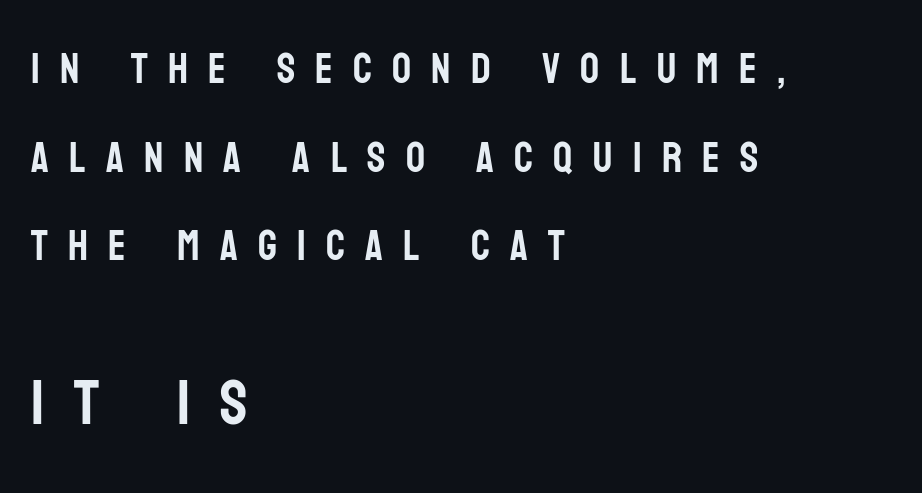
{"serif": "no", "italic": "no", "width": "condensed", "stroke_contrast": "low", "x_height": "large", "monospaced": "no", "underline": "no", "align": "left", "line_spacing": "loose", "line_spacing_ratio": 2.11, "letter_spacing": "wide", "letter_spacing_em": 0.48, "larger_block": "second", "size_ratio": 1.5, "glyph_px": 63}
